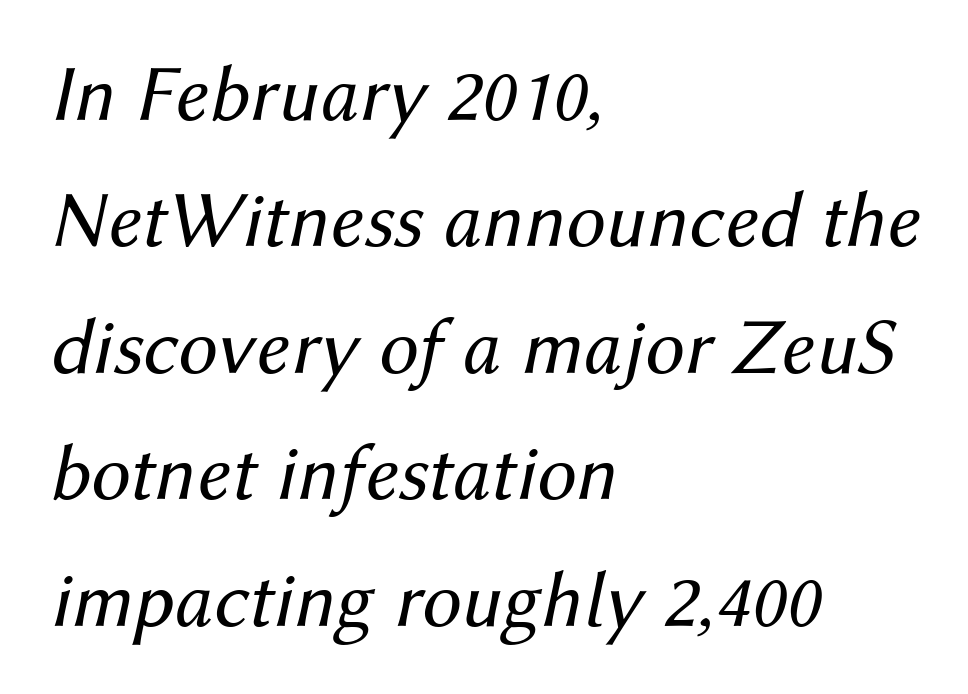
{"italic": "yes", "lean": "right", "slant_degrees": 12, "bold": "no", "weight": "regular", "width": "normal", "stroke_contrast": "medium", "x_height": "medium", "monospaced": "no", "underline": "no", "align": "left", "line_spacing": "normal", "line_spacing_ratio": 1.58, "letter_spacing": "normal", "letter_spacing_em": 0.0, "glyph_px": 80}
